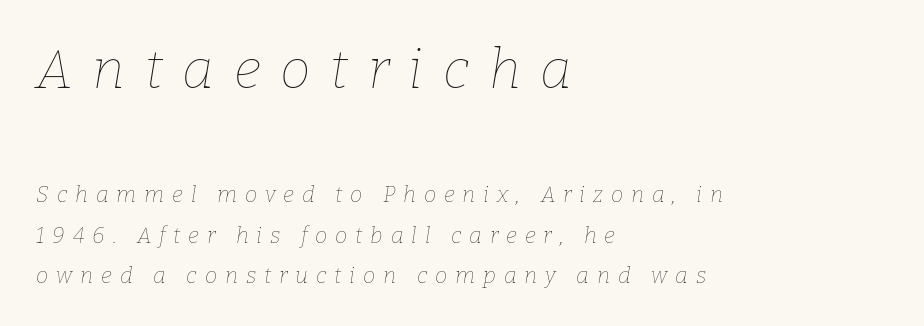
The image shows 55 px thin type, italic (leaning right); set left-aligned, line spacing 1.84x, unusually wide letter spacing (+0.36 em), not underlined; the first (top) block is 2.5x larger; low stroke contrast and a medium x-height.
